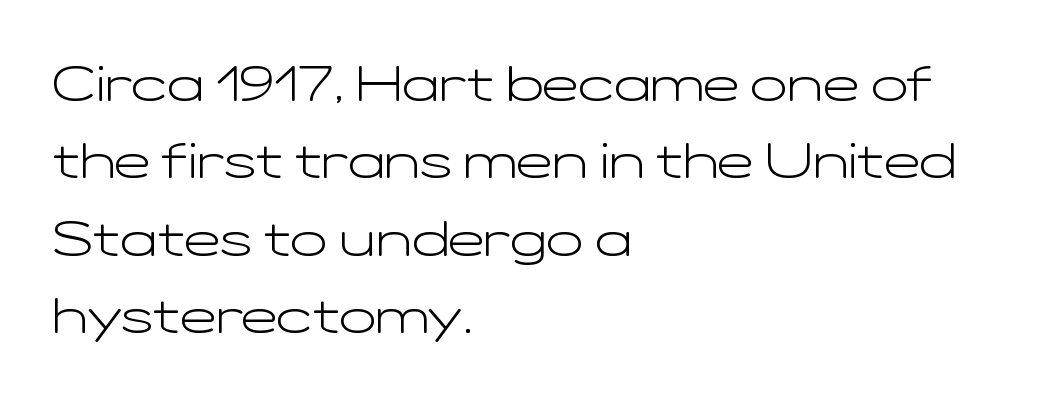
The image shows 49 px light, wide sans-serif type, upright; set left-aligned, normal line spacing (1.58x), normal letter spacing, not underlined; low stroke contrast and a medium x-height.
